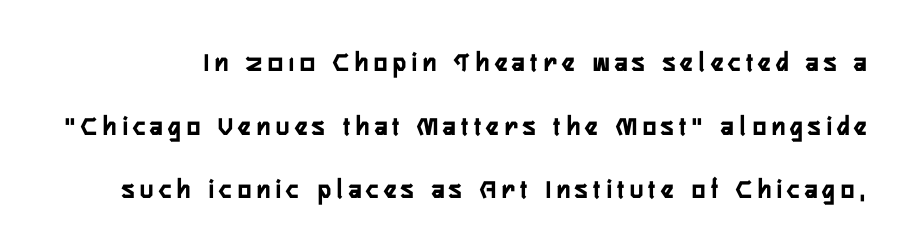
Q: Is the text bold? A: Yes.
Q: Is the text italic (slanted)? A: No, it is upright.
Q: Is the typeface a serif or a sans-serif typeface? A: Sans-serif.
Q: Is the text underlined? A: No.
Q: Is the spacing between letters normal or unusually wide? A: Unusually wide.
Q: Is the spacing between lines tight, normal or loose? A: Loose.
Q: Width (condensed, normal, or wide)? A: Condensed.
Q: Stroke contrast? A: Low.
Q: x-height? A: Medium.
Q: Monospaced? A: No.
